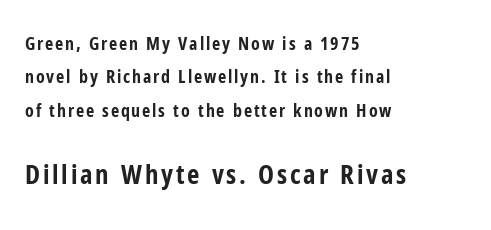
Q: Is the text bold? A: Yes.
Q: Is the text italic (slanted)? A: No, it is upright.
Q: Is the text underlined? A: No.
Q: How is the paragraph aligned? A: Left-aligned.
Q: Which block of text is set in a larger size, the first (top) or the second (bottom)? A: The second (bottom) one.
